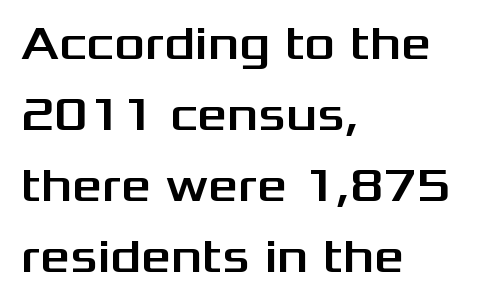
No extra tracking has been applied to these lines. Bare-footed words on every line. Designer's note — italics off, roman on. Caption: multi-line text, flush left, ragged right.
